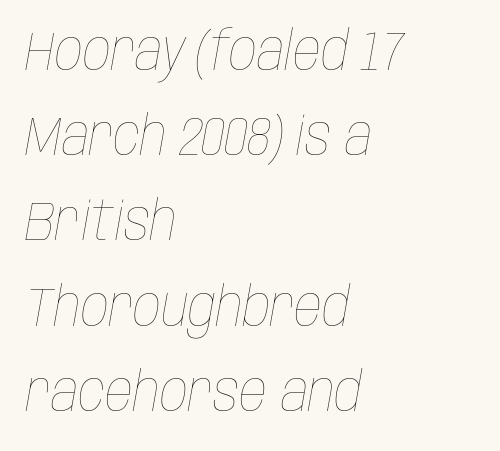
The image shows 55 px thin, condensed type, italic (leaning right); set left-aligned, normal line spacing (1.55x), normal letter spacing, not underlined; low stroke contrast and a large x-height.
